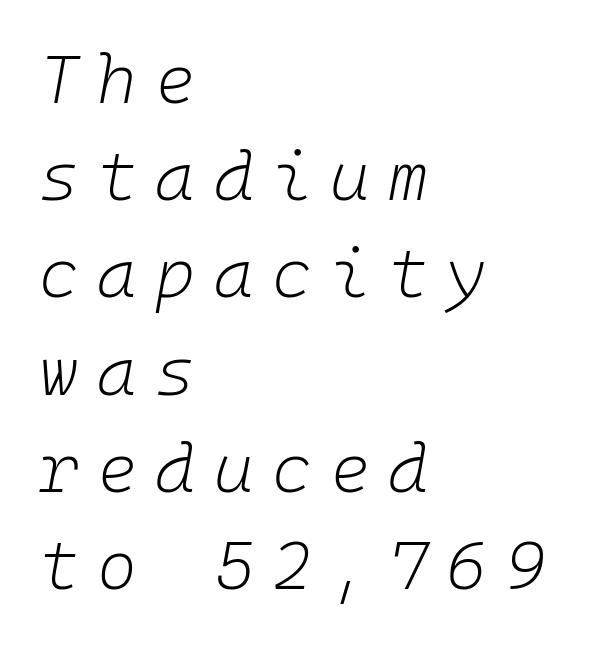
Vertical stems look standard width or narrower in stroke. An italicized treatment has been applied to the whole sample. Spacing verdict: monospaced, one width for all characters. Quick note: interline space is typical. The rendering inserts visible extra space after every character.
